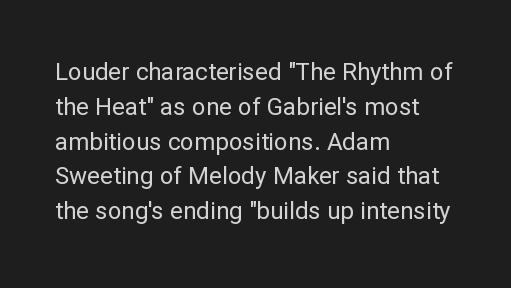
{"italic": "no", "bold": "no", "underline": "no", "align": "left", "line_spacing": "normal", "line_spacing_ratio": 1.45, "letter_spacing": "normal", "letter_spacing_em": 0.0, "glyph_px": 24}
